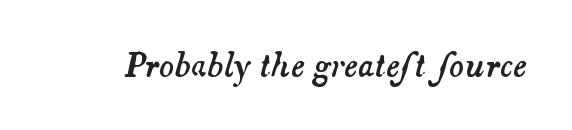
The image shows 31 px text type, italic (leaning right); set normal letter spacing, not underlined; medium stroke contrast and a small x-height.
